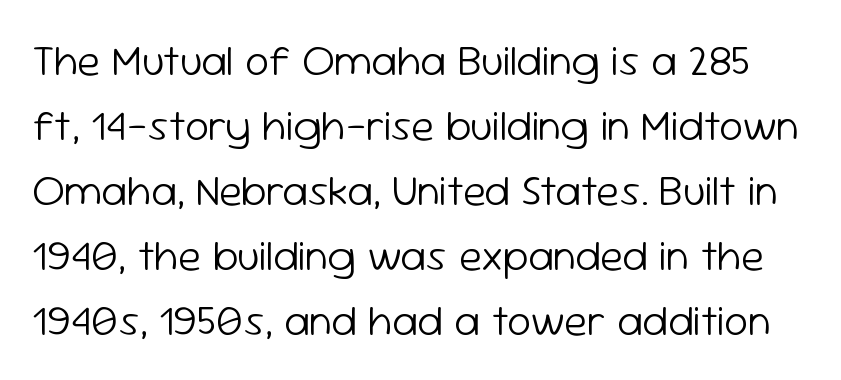
Q: Is the text bold? A: No.
Q: Is the text italic (slanted)? A: No, it is upright.
Q: Is the typeface a serif or a sans-serif typeface? A: Sans-serif.
Q: Is the text underlined? A: No.
Q: Is the spacing between letters normal or unusually wide? A: Normal.
Q: Is the spacing between lines tight, normal or loose? A: Normal.
Q: Width (condensed, normal, or wide)? A: Normal.
Q: Stroke contrast? A: Low.
Q: x-height? A: Medium.
Q: Monospaced? A: No.
